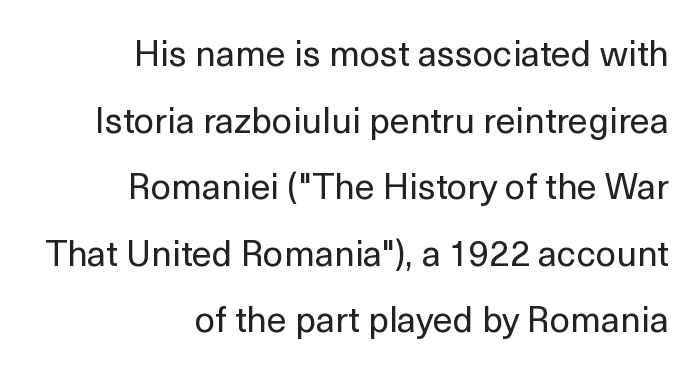
Q: Is the text bold? A: No.
Q: Is the text italic (slanted)? A: No, it is upright.
Q: Is the typeface a serif or a sans-serif typeface? A: Sans-serif.
Q: Is the text underlined? A: No.
Q: How is the paragraph aligned? A: Right-aligned.
Q: Is the spacing between letters normal or unusually wide? A: Normal.
Q: Width (condensed, normal, or wide)? A: Normal.
Q: x-height? A: Medium.
Q: Monospaced? A: No.
